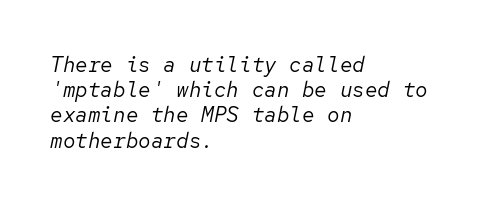
{"italic": "yes", "lean": "right", "slant_degrees": 12, "bold": "no", "underline": "no", "align": "left", "line_spacing_ratio": 1.2, "letter_spacing": "normal", "letter_spacing_em": 0.0, "glyph_px": 21}
